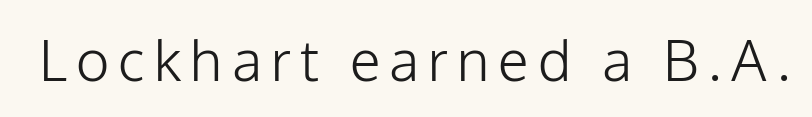
The image shows 57 px light sans-serif type, upright; set not underlined; low stroke contrast and a medium x-height.
